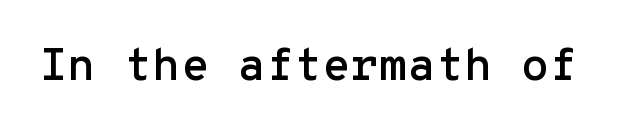
Q: Is the text italic (slanted)? A: No, it is upright.
Q: Is the typeface a serif or a sans-serif typeface? A: Sans-serif.
Q: Is the text underlined? A: No.
Q: Is the spacing between letters normal or unusually wide? A: Normal.
Q: Width (condensed, normal, or wide)? A: Normal.
Q: Stroke contrast? A: Low.
Q: x-height? A: Medium.
Q: Monospaced? A: Yes.
